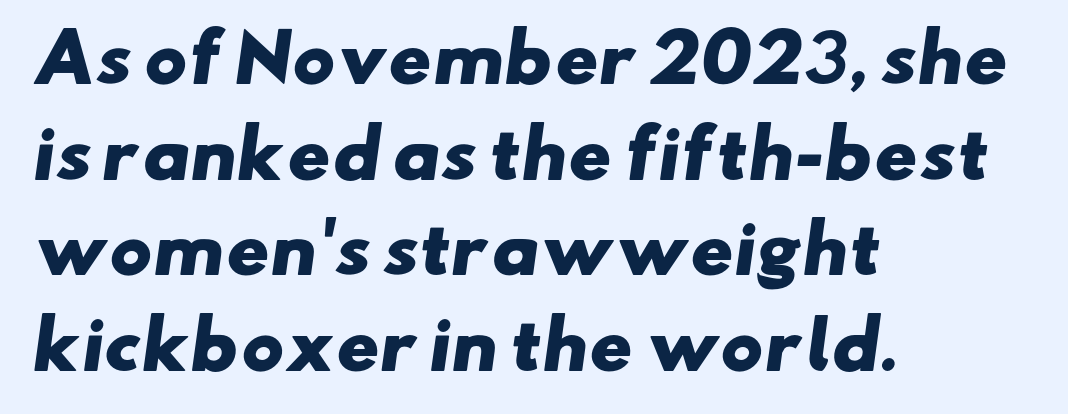
The passage shown stacks its lines at a standard gap. Typeset ragged right — the left edge is the straight one. A typesetter would call this proportional, since set widths differ per character. Any mark beneath the type? The region is blank. What kind of face is this? One without serifs — a sans.
